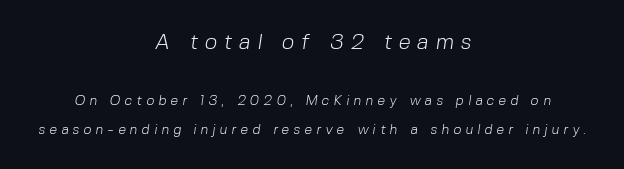
{"bold": "no", "underline": "no", "align": "center", "line_spacing": "loose", "line_spacing_ratio": 2.03, "letter_spacing": "wide", "letter_spacing_em": 0.3, "larger_block": "first", "size_ratio": 1.57, "glyph_px": 22}
